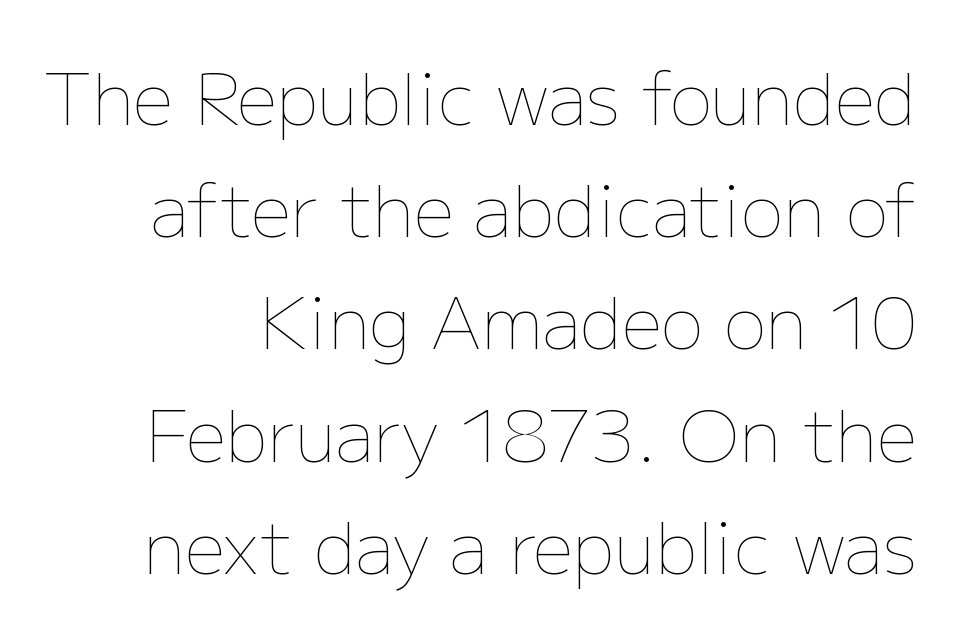
Q: Is the text bold? A: No.
Q: Is the text italic (slanted)? A: No, it is upright.
Q: Is the text underlined? A: No.
Q: Is the spacing between letters normal or unusually wide? A: Normal.
Q: Is the spacing between lines tight, normal or loose? A: Normal.
Q: Width (condensed, normal, or wide)? A: Normal.
Q: Stroke contrast? A: Low.
Q: x-height? A: Medium.
Q: Monospaced? A: No.
